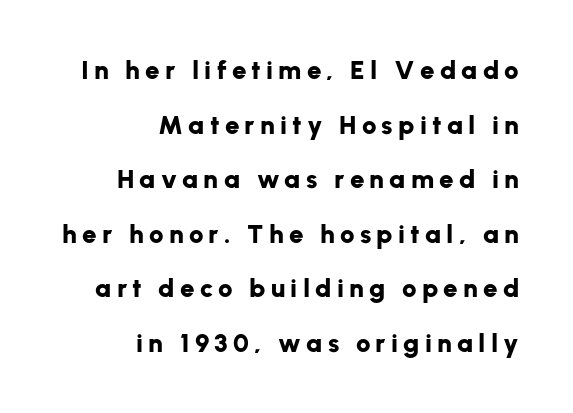
Vertical spacing — loose. This sample uses an upright cut, with every glyph sitting square on the baseline. A full-strength bold gives these letters their thick strokes. The foot of each line stays bare and open. The lines are quadded right. Caption: expanded tracking, letters set apart.
